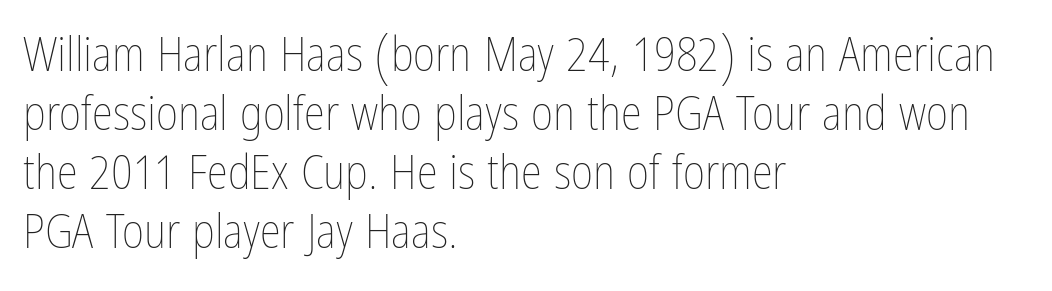
The image shows 48 px thin, condensed type, upright; set left-aligned, line spacing 1.23x, normal letter spacing, not underlined; low stroke contrast and a medium x-height.
